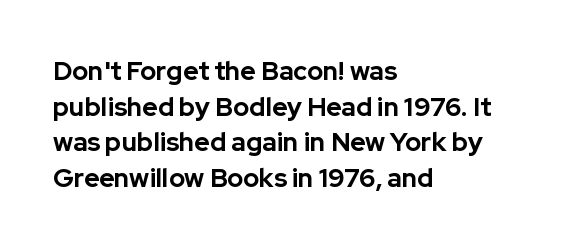
The image shows 26 px bold type, upright; set left-aligned, normal line spacing (1.37x), normal letter spacing, not underlined.
